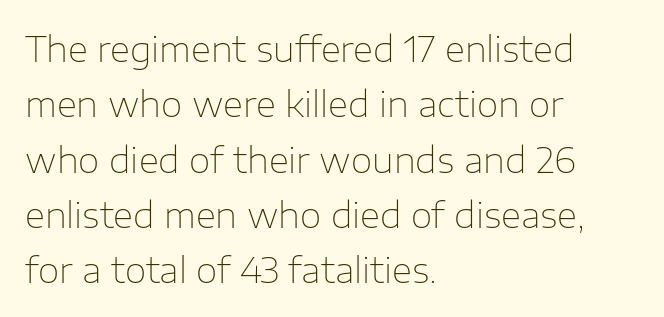
{"serif": "no", "italic": "no", "bold": "no", "weight": "thin", "width": "normal", "stroke_contrast": "low", "x_height": "medium", "monospaced": "no", "underline": "no", "align": "left", "line_spacing": "normal", "line_spacing_ratio": 1.58, "letter_spacing": "normal", "letter_spacing_em": 0.0, "glyph_px": 35}
